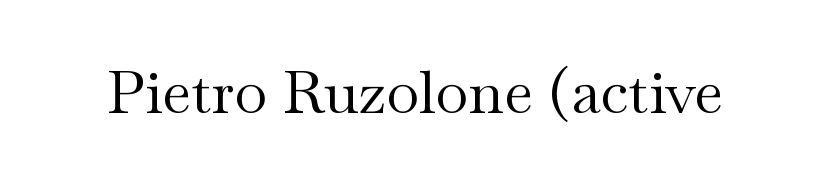
Check the space under the baseline: it is left empty. Unlike a clean sans, this face finishes its strokes with serifs. Spacing verdict: proportional, widths tailored to each character. The letterforms sit at book weight or below.
